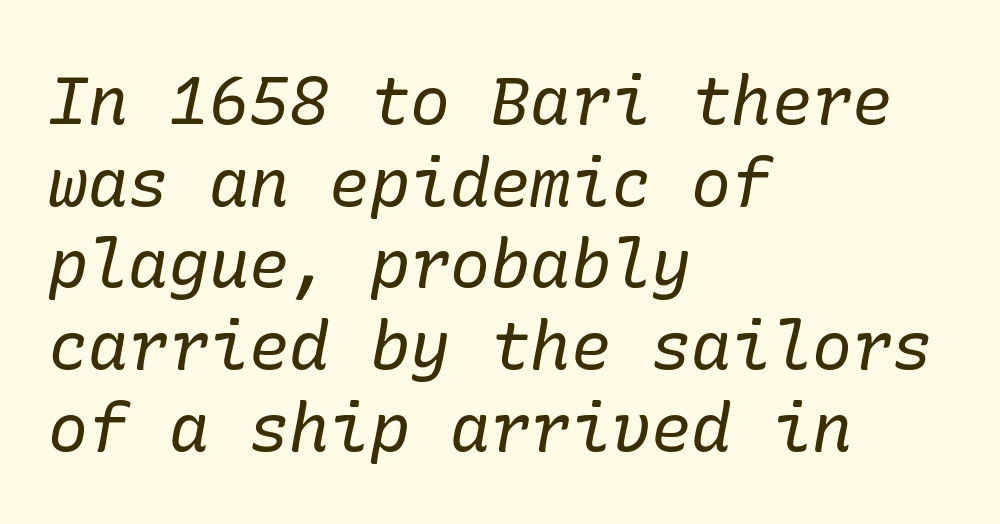
Q: Is the text bold? A: No.
Q: Is the text italic (slanted)? A: Yes, it leans right by about 10 degrees.
Q: Is the typeface a serif or a sans-serif typeface? A: Sans-serif.
Q: Is the text underlined? A: No.
Q: How is the paragraph aligned? A: Left-aligned.
Q: Is the spacing between letters normal or unusually wide? A: Normal.
Q: Width (condensed, normal, or wide)? A: Normal.
Q: Stroke contrast? A: Low.
Q: x-height? A: Medium.
